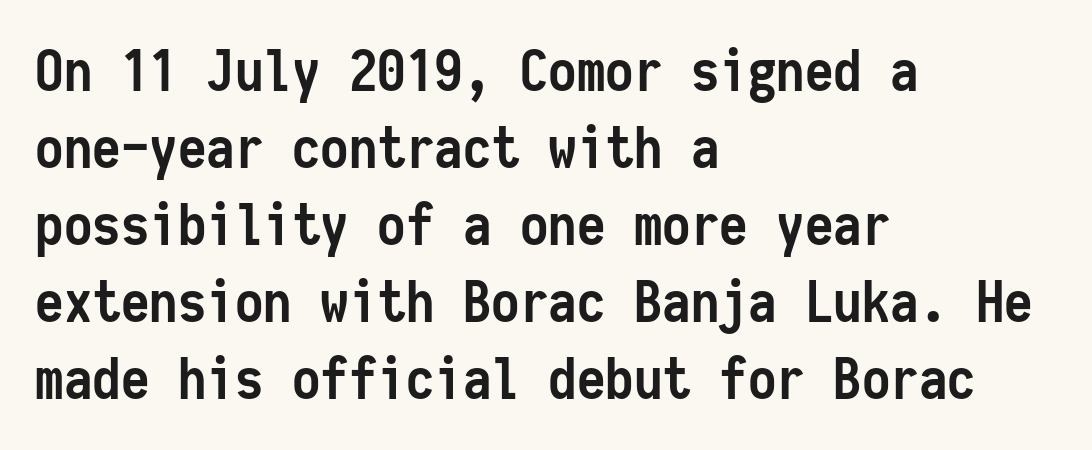
The image shows 57 px semibold, condensed sans-serif type, upright, monospaced; set left-aligned, normal line spacing (1.35x), normal letter spacing, not underlined; low stroke contrast and a medium x-height.
